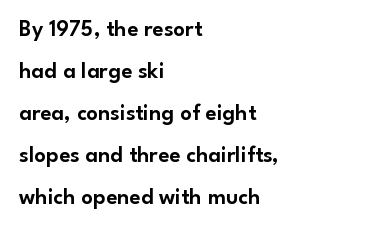
The lettering stays uniformly vertical, giving the passage a roman look. Is the block centered? No — it sits flush against the left margin. You could call the tracking neutral — neither tight nor loose. Descenders hang freely into open space.
